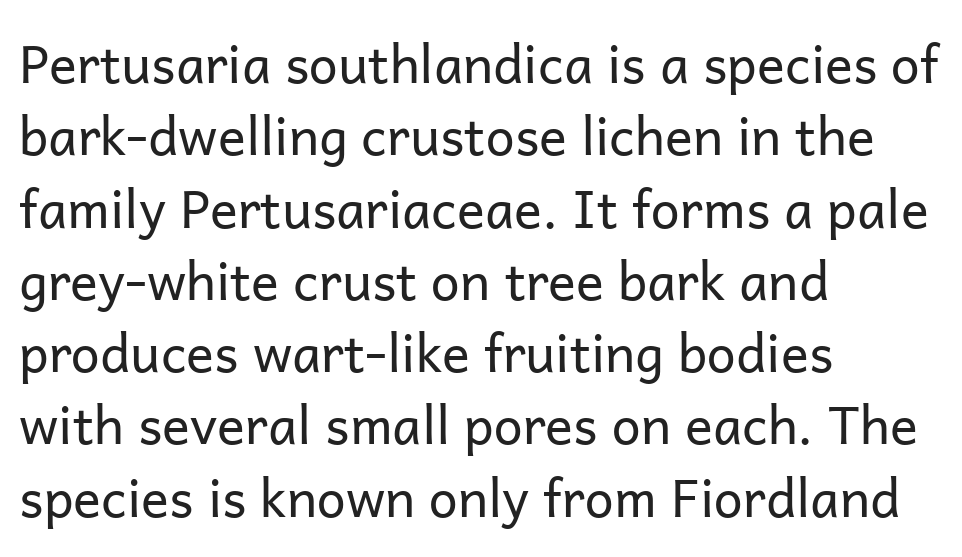
{"serif": "no", "italic": "no", "bold": "no", "weight": "regular", "width": "normal", "stroke_contrast": "low", "x_height": "medium", "monospaced": "no", "underline": "no", "align": "left", "line_spacing": "normal", "line_spacing_ratio": 1.39, "letter_spacing": "normal", "letter_spacing_em": 0.0, "glyph_px": 52}
